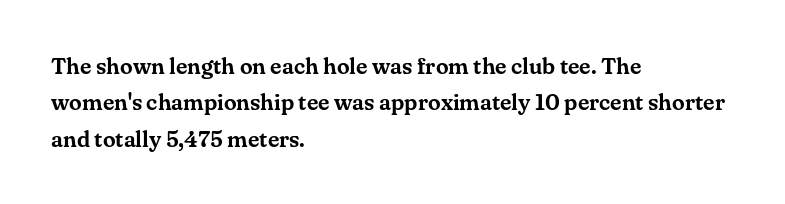
Q: Is the text italic (slanted)? A: No, it is upright.
Q: Is the text underlined? A: No.
Q: How is the paragraph aligned? A: Left-aligned.
Q: Is the spacing between letters normal or unusually wide? A: Normal.
Q: Is the spacing between lines tight, normal or loose? A: Normal.
